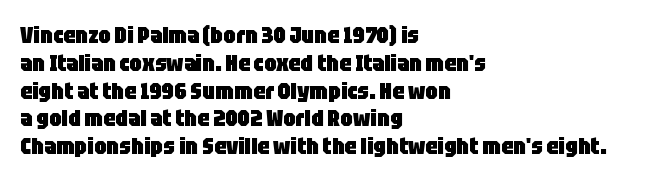
{"italic": "no", "bold": "yes", "underline": "no", "align": "left", "line_spacing_ratio": 1.21, "letter_spacing": "normal", "letter_spacing_em": 0.0, "glyph_px": 23}
